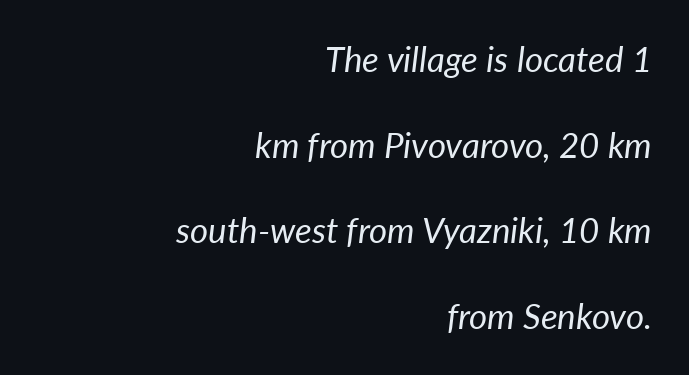
The image shows 35 px regular-weight type, italic (leaning right); set right-aligned, loose line spacing (2.45x), normal letter spacing, not underlined; low stroke contrast and a medium x-height.
